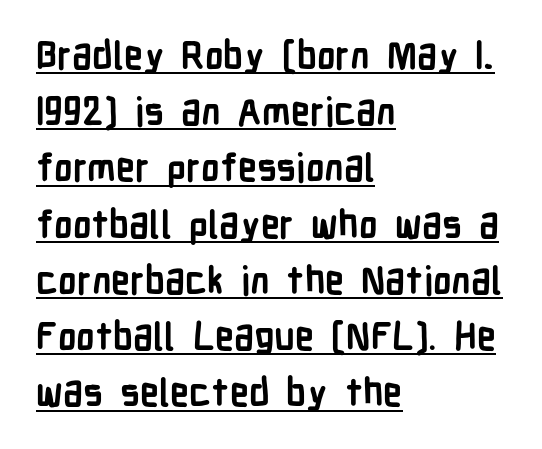
The image shows 38 px semibold, condensed sans-serif type, upright; set left-aligned, normal line spacing (1.48x), normal letter spacing, underlined; low stroke contrast and a medium x-height.
